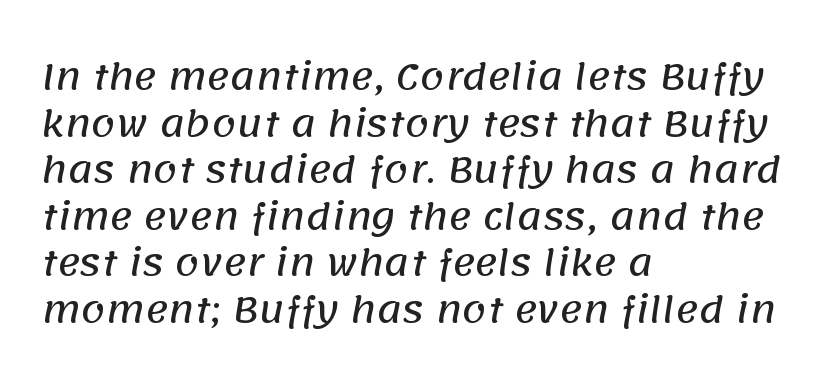
{"serif": "no", "width": "normal", "stroke_contrast": "low", "x_height": "large", "monospaced": "no", "underline": "no", "align": "left", "line_spacing": "normal", "line_spacing_ratio": 1.33, "letter_spacing": "normal", "letter_spacing_em": 0.0, "glyph_px": 35}
